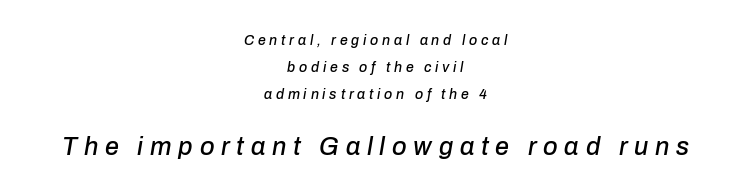
{"italic": "yes", "lean": "right", "slant_degrees": 10, "underline": "no", "align": "center", "line_spacing": "loose", "line_spacing_ratio": 1.94, "letter_spacing": "wide", "letter_spacing_em": 0.27, "larger_block": "second", "size_ratio": 1.79, "glyph_px": 25}
